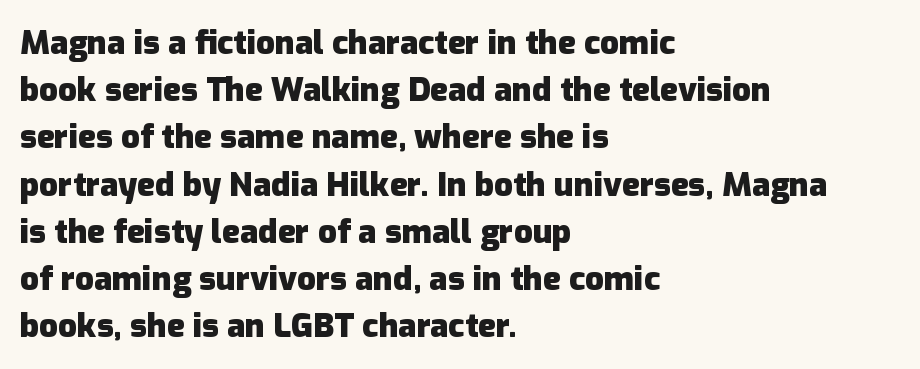
Q: Is the text bold? A: Yes.
Q: Is the text italic (slanted)? A: No, it is upright.
Q: Is the typeface a serif or a sans-serif typeface? A: Sans-serif.
Q: Is the text underlined? A: No.
Q: How is the paragraph aligned? A: Left-aligned.
Q: Is the spacing between letters normal or unusually wide? A: Normal.
Q: Is the spacing between lines tight, normal or loose? A: Normal.
Q: Width (condensed, normal, or wide)? A: Normal.
Q: Stroke contrast? A: Low.
Q: x-height? A: Medium.
Q: Monospaced? A: No.
